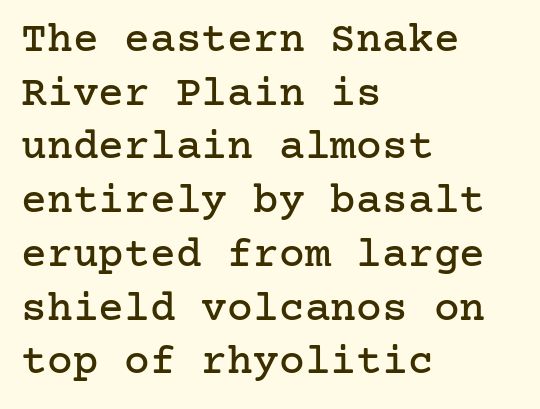
The image shows 43 px serif type, upright; set left-aligned, normal line spacing (1.25x), normal letter spacing, not underlined; low stroke contrast and a medium x-height.
